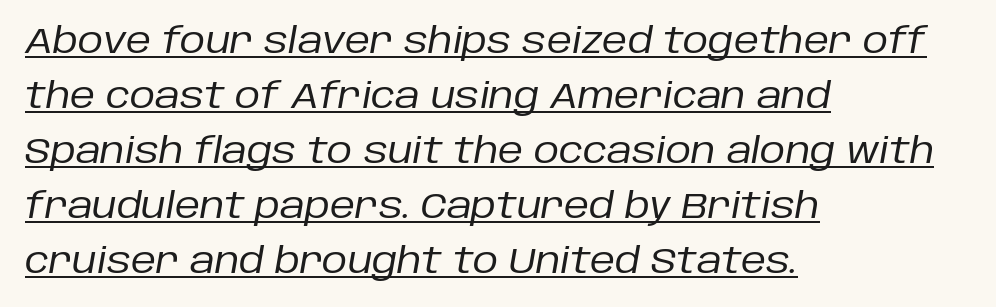
{"italic": "yes", "lean": "right", "slant_degrees": 10, "bold": "no", "weight": "regular", "width": "normal", "stroke_contrast": "low", "x_height": "large", "monospaced": "no", "underline": "yes", "align": "left", "line_spacing": "normal", "line_spacing_ratio": 1.57, "letter_spacing": "normal", "letter_spacing_em": 0.0, "glyph_px": 35}
